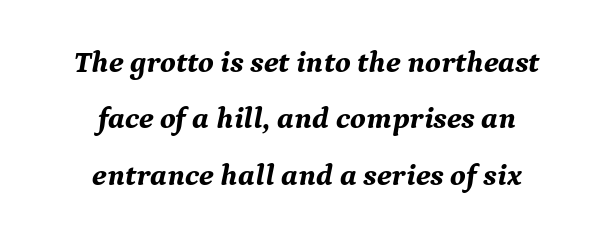
The image shows 31 px bold serif type, italic (leaning right); set centered, line spacing 1.82x, normal letter spacing, not underlined; medium stroke contrast and a medium x-height.
